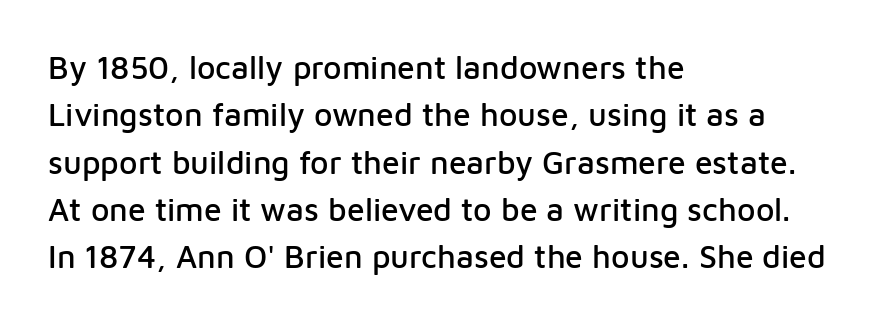
Q: Is the text italic (slanted)? A: No, it is upright.
Q: Is the typeface a serif or a sans-serif typeface? A: Sans-serif.
Q: Is the text underlined? A: No.
Q: How is the paragraph aligned? A: Left-aligned.
Q: Is the spacing between letters normal or unusually wide? A: Normal.
Q: Is the spacing between lines tight, normal or loose? A: Normal.
Q: Width (condensed, normal, or wide)? A: Normal.
Q: Stroke contrast? A: Low.
Q: x-height? A: Medium.
Q: Monospaced? A: No.
